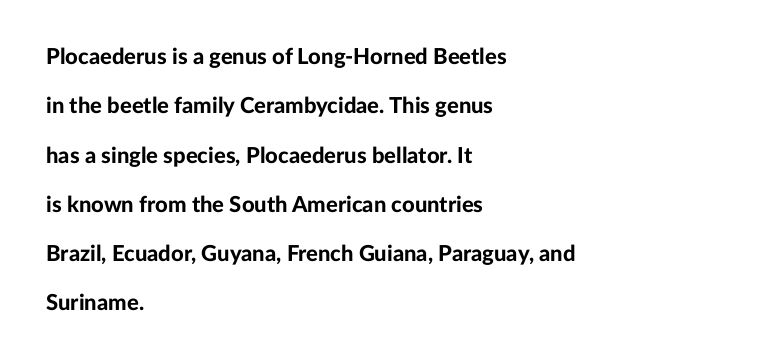
The horizontal fit of the characters is conventional and even. Layout note: lines flush left. Baseline-to-baseline distance is far greater than the letter height. You'd pick this weight for a headline — it's a proper bold.
